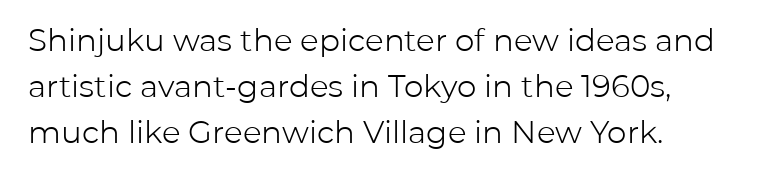
The letterforms sit at book weight or below. This rendering leaves character spacing at its baseline value. You can tell it's not italic because the verticals are truly vertical. The rows are spaced the way most documents space them.
